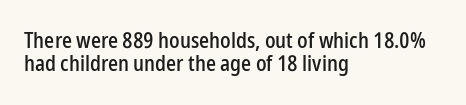
The image shows 22 px text type, upright; set left-aligned, tight line spacing (1.05x), normal letter spacing, not underlined.
